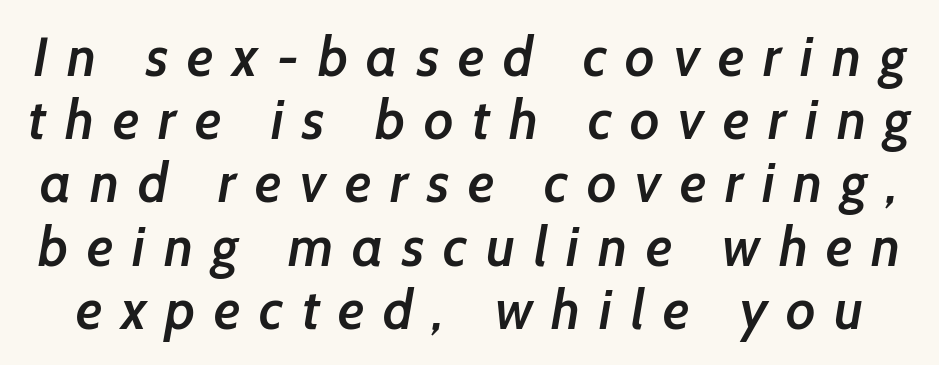
The designer dialed line spacing down below the default. The space beneath each line is pristine and unruled. Characters follow at a spacing far wider than the type designer built in. These lines are rendered in a variable-pitch font. The typeface chosen for these lines omits serifs. What weight is shown? A semibold, between regular and bold.
